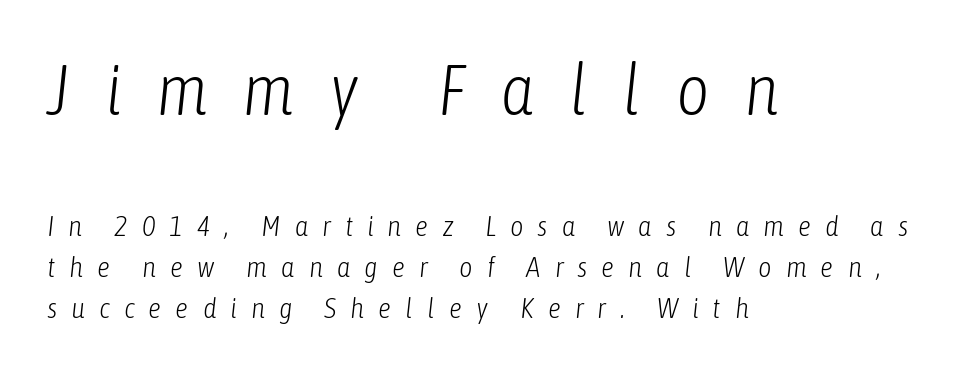
The image shows 72 px light, condensed type, italic (leaning right); set left-aligned, normal line spacing (1.43x), unusually wide letter spacing (+0.48 em), not underlined; the first (top) block is 2.48x larger; low stroke contrast and a medium x-height.
